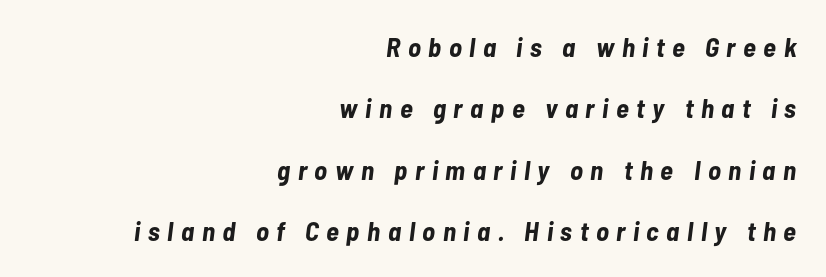
The image shows 27 px bold type, italic (leaning right); set right-aligned, loose line spacing (2.27x), unusually wide letter spacing (+0.28 em), not underlined.
